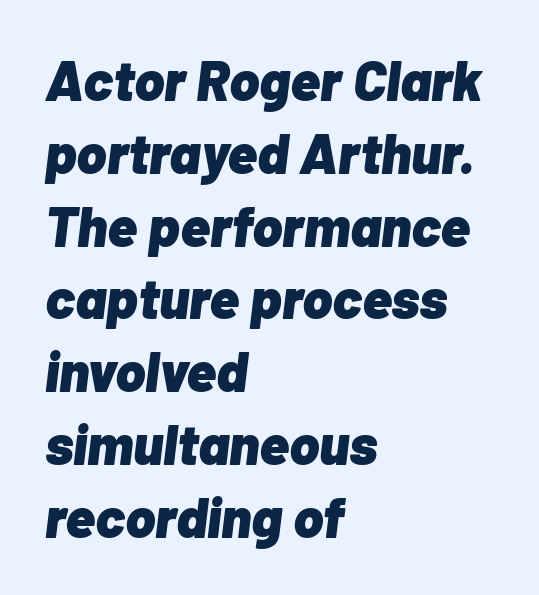
The image shows 56 px heavy type, italic (leaning right); set left-aligned, normal line spacing (1.3x), normal letter spacing, not underlined; low stroke contrast and a medium x-height.
